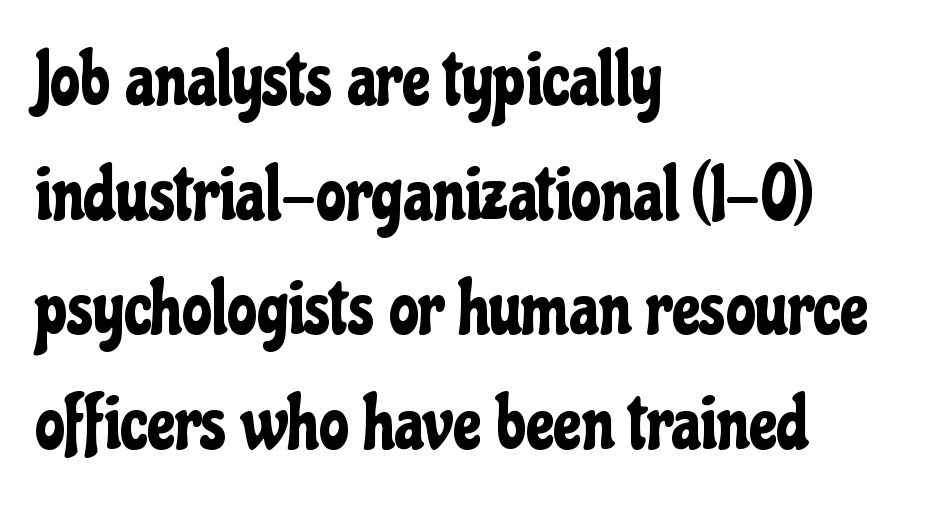
Q: Is the text italic (slanted)? A: No, it is upright.
Q: Is the typeface a serif or a sans-serif typeface? A: Sans-serif.
Q: Is the text underlined? A: No.
Q: How is the paragraph aligned? A: Left-aligned.
Q: Is the spacing between letters normal or unusually wide? A: Normal.
Q: Is the spacing between lines tight, normal or loose? A: Normal.
Q: Width (condensed, normal, or wide)? A: Condensed.
Q: Stroke contrast? A: Low.
Q: x-height? A: Medium.
Q: Monospaced? A: No.
